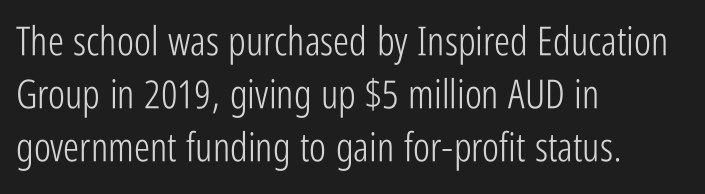
Stem width sits at or under what a default text font uses. The type sits square on the baseline with zero lean. Does the type have serifs? No, each stem ends abruptly. All the whitespace from short lines collects on the right.
